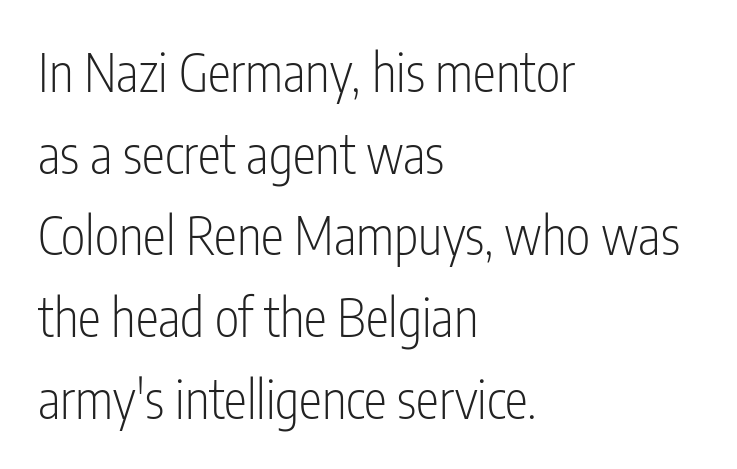
The image shows 52 px light, condensed sans-serif type, upright; set left-aligned, normal line spacing (1.57x), normal letter spacing, not underlined; low stroke contrast and a medium x-height.
